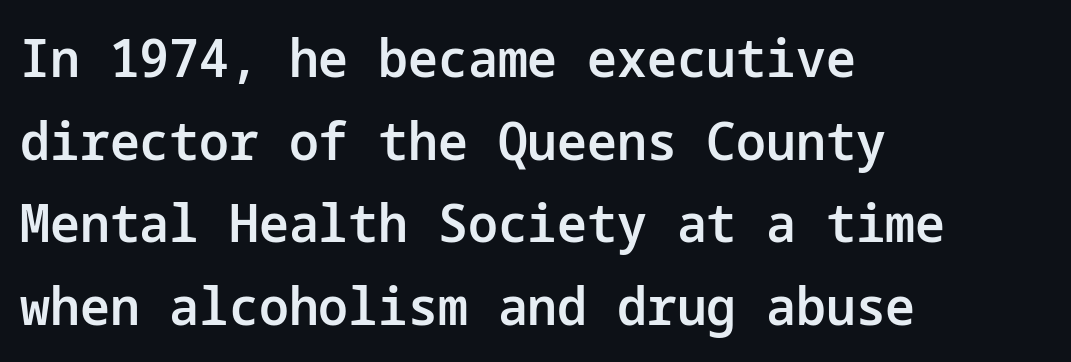
These lines are set flush left with a ragged right edge. The specimen omits any rule beneath the text block's lines. Posture: vertical. Stems and bowls a touch heavier than normal — semibold. A sans-serif font was chosen for this passage. The space between consecutive lines is moderate.
